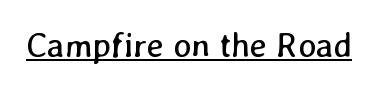
{"bold": "no", "weight": "regular", "width": "normal", "stroke_contrast": "low", "x_height": "medium", "monospaced": "no", "underline": "yes", "letter_spacing": "normal", "letter_spacing_em": 0.0, "glyph_px": 34}
